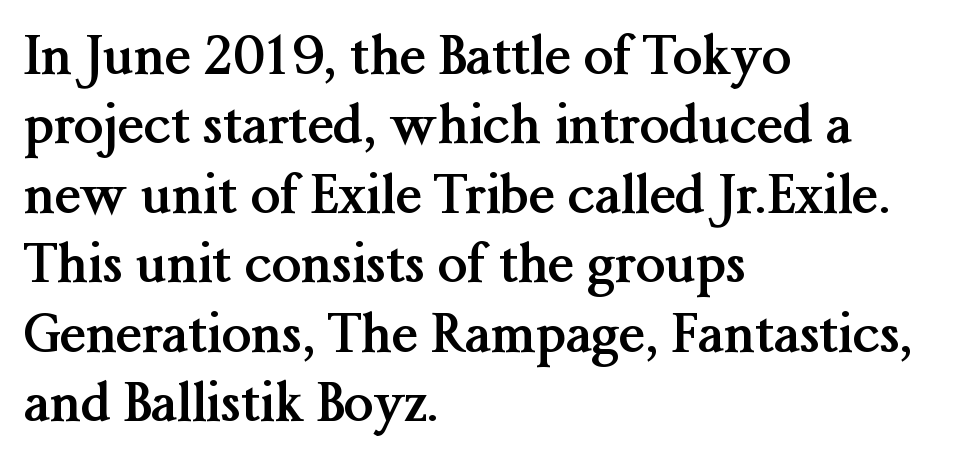
Q: Is the text bold? A: Yes.
Q: Is the text italic (slanted)? A: No, it is upright.
Q: Is the typeface a serif or a sans-serif typeface? A: Serif.
Q: Is the text underlined? A: No.
Q: How is the paragraph aligned? A: Left-aligned.
Q: Is the spacing between letters normal or unusually wide? A: Normal.
Q: Is the spacing between lines tight, normal or loose? A: Normal.
Q: Width (condensed, normal, or wide)? A: Normal.
Q: Stroke contrast? A: Medium.
Q: x-height? A: Medium.
Q: Monospaced? A: No.
